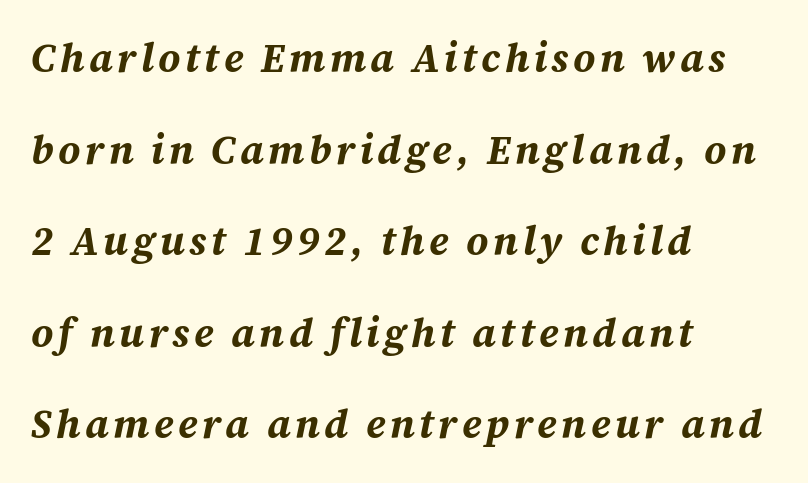
Q: Is the text bold? A: Yes.
Q: Is the text italic (slanted)? A: Yes, it leans right by about 12 degrees.
Q: Is the text underlined? A: No.
Q: How is the paragraph aligned? A: Left-aligned.
Q: Is the spacing between lines tight, normal or loose? A: Loose.
Q: Width (condensed, normal, or wide)? A: Normal.
Q: Stroke contrast? A: Medium.
Q: x-height? A: Medium.
Q: Monospaced? A: No.
